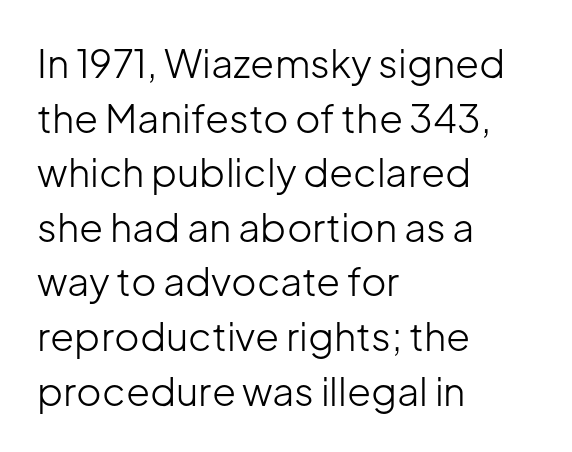
{"serif": "no", "italic": "no", "bold": "no", "weight": "light", "width": "normal", "stroke_contrast": "low", "x_height": "medium", "monospaced": "no", "underline": "no", "align": "left", "line_spacing": "normal", "line_spacing_ratio": 1.4, "letter_spacing": "normal", "letter_spacing_em": 0.0, "glyph_px": 39}
